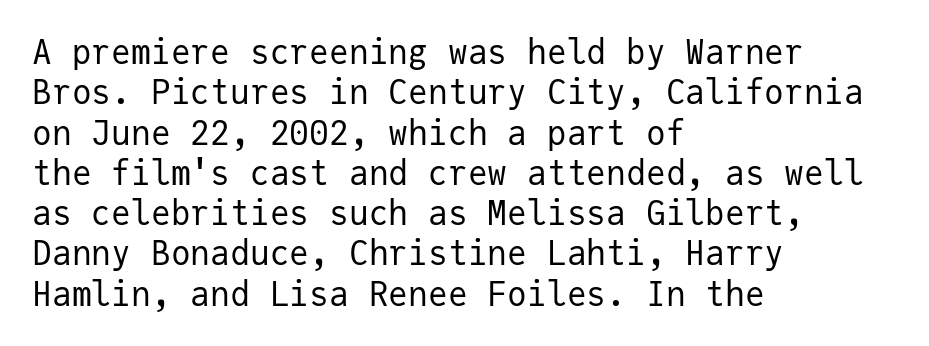
The image shows 33 px regular-weight sans-serif type, upright, monospaced; set left-aligned, line spacing 1.22x, normal letter spacing, not underlined; low stroke contrast and a medium x-height.
